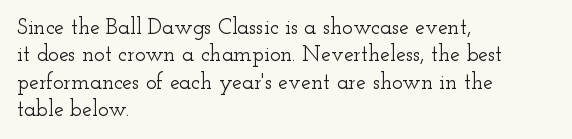
The lines are quadded left. Bare-footed words on every line. Notice how the stems are strictly vertical — no italics here. The gaps between neighbouring characters are ordinary and unremarkable.
